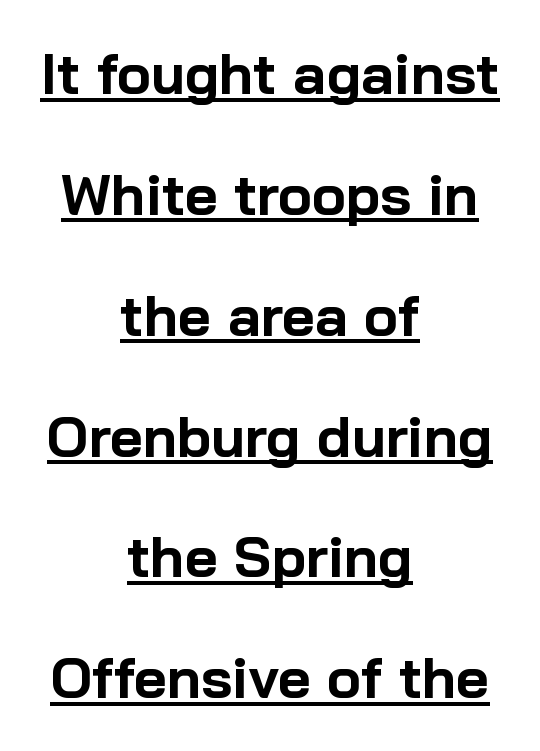
The image shows 57 px bold sans-serif type, upright; set centered, loose line spacing (2.12x), normal letter spacing, underlined; low stroke contrast and a medium x-height.
